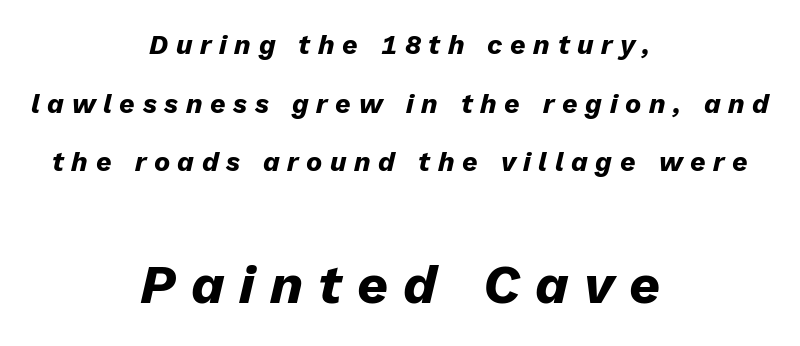
The image shows 54 px heavy type, italic (leaning right); set centered, loose line spacing (2.17x), unusually wide letter spacing (+0.28 em), not underlined; the second (bottom) block is 2.0x larger; low stroke contrast and a medium x-height.
